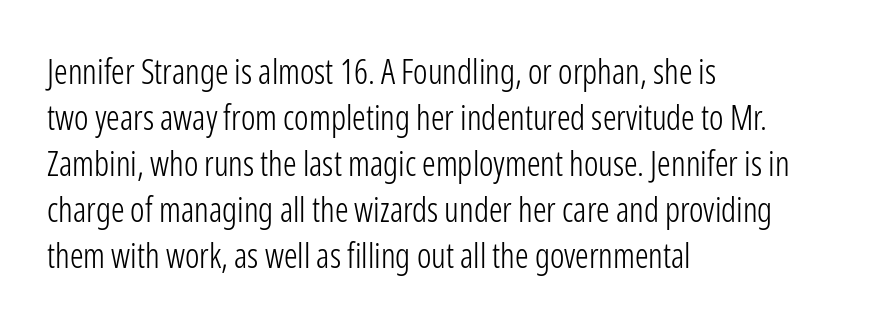
Q: Is the text bold? A: No.
Q: Is the text italic (slanted)? A: No, it is upright.
Q: Is the typeface a serif or a sans-serif typeface? A: Sans-serif.
Q: Is the text underlined? A: No.
Q: How is the paragraph aligned? A: Left-aligned.
Q: Is the spacing between letters normal or unusually wide? A: Normal.
Q: Is the spacing between lines tight, normal or loose? A: Normal.
Q: Width (condensed, normal, or wide)? A: Condensed.
Q: Stroke contrast? A: Low.
Q: x-height? A: Medium.
Q: Monospaced? A: No.
